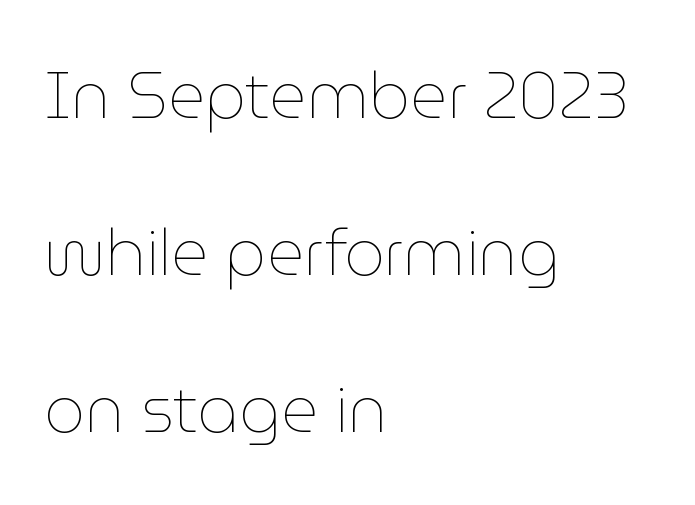
The image shows 64 px thin type, upright; set left-aligned, loose line spacing (2.45x), normal letter spacing, not underlined; low stroke contrast and a medium x-height.
